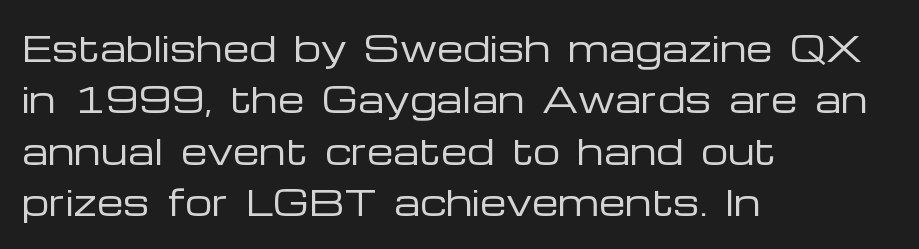
The specimen omits any rule beneath the text block's lines. This rendering leaves character spacing at its baseline value. Line spacing here is normal. In terms of posture, this sample is upright. Are there feet on the stems? There aren't — it's a sans.
